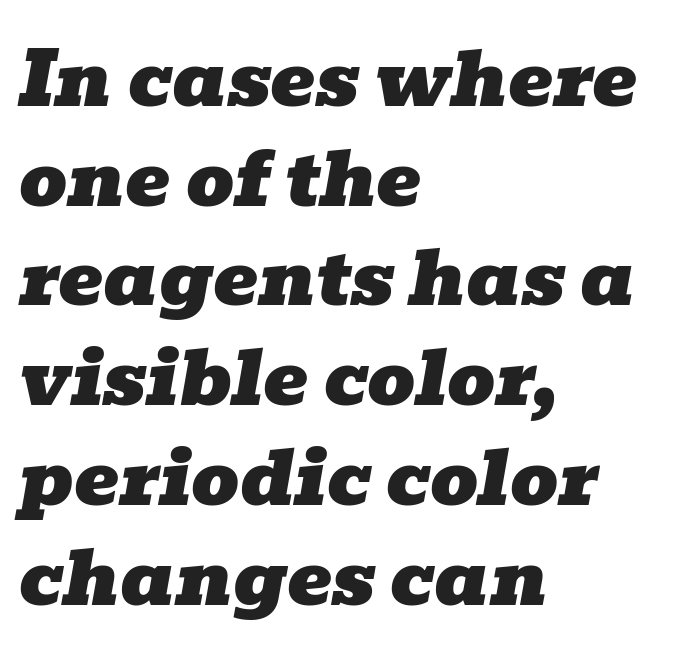
Plain, unruled lines of type. Leftover space on each line is placed entirely after the last word. This sample uses an oblique cut, with every glyph tilted off the vertical. Each word holds together tightly as a unit, with standard inter-letter gaps. Leading: standard. Proportional: the letters do not fall into vertical columns.
